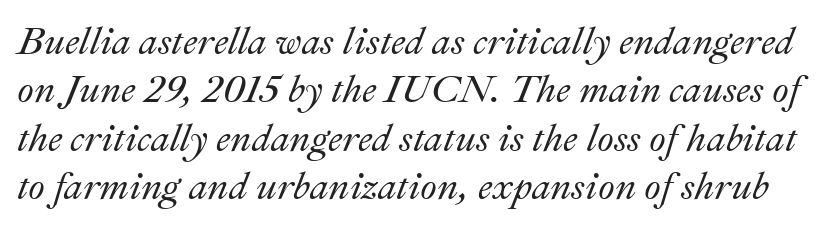
Q: Is the text italic (slanted)? A: Yes, it leans right by about 22 degrees.
Q: Is the text underlined? A: No.
Q: Is the spacing between letters normal or unusually wide? A: Normal.
Q: Is the spacing between lines tight, normal or loose? A: Normal.
Q: Width (condensed, normal, or wide)? A: Normal.
Q: Stroke contrast? A: Medium.
Q: x-height? A: Small.
Q: Monospaced? A: No.
